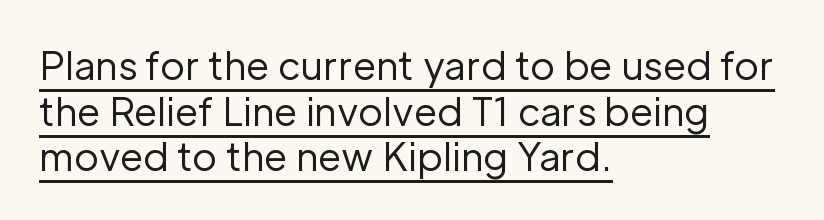
{"serif": "no", "italic": "no", "bold": "no", "weight": "regular", "width": "normal", "stroke_contrast": "low", "x_height": "medium", "monospaced": "no", "underline": "yes", "align": "left", "line_spacing_ratio": 1.2, "letter_spacing": "normal", "letter_spacing_em": 0.0, "glyph_px": 38}
